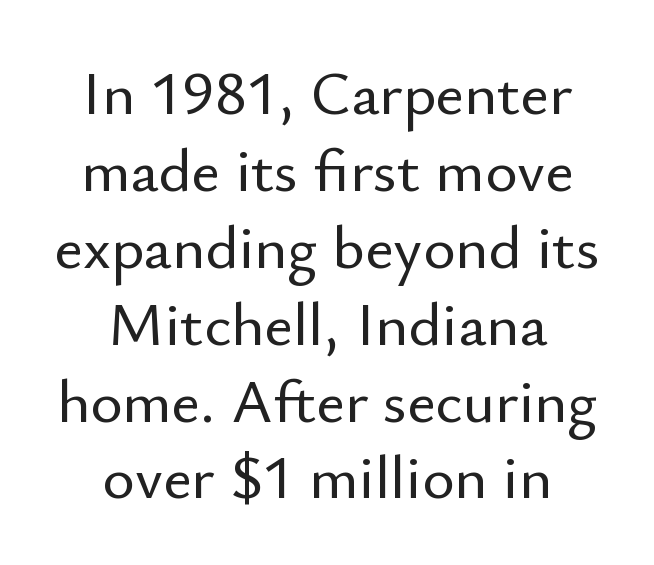
{"serif": "no", "italic": "no", "width": "normal", "stroke_contrast": "low", "x_height": "small", "monospaced": "no", "underline": "no", "align": "center", "line_spacing_ratio": 1.24, "letter_spacing": "normal", "letter_spacing_em": 0.0, "glyph_px": 62}
